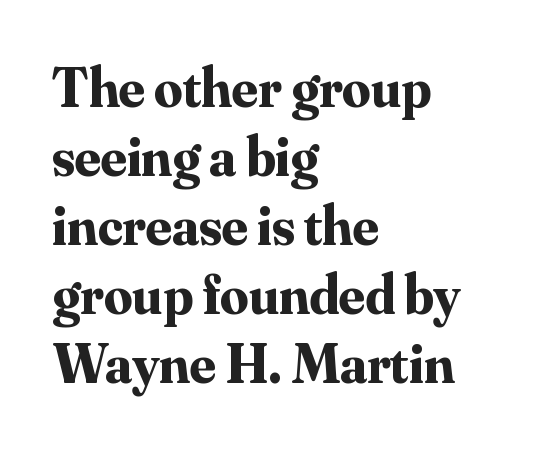
Compared with an ordinary text face, these strokes are far heavier — a full bold. The face used here is proportionally spaced, like ordinary book or web type. Do the letters lean? They stand straight. Rule under the text: the space is simply empty. Yep, those are serifs on the letters. These lines stack with their left ends in a neat column.
